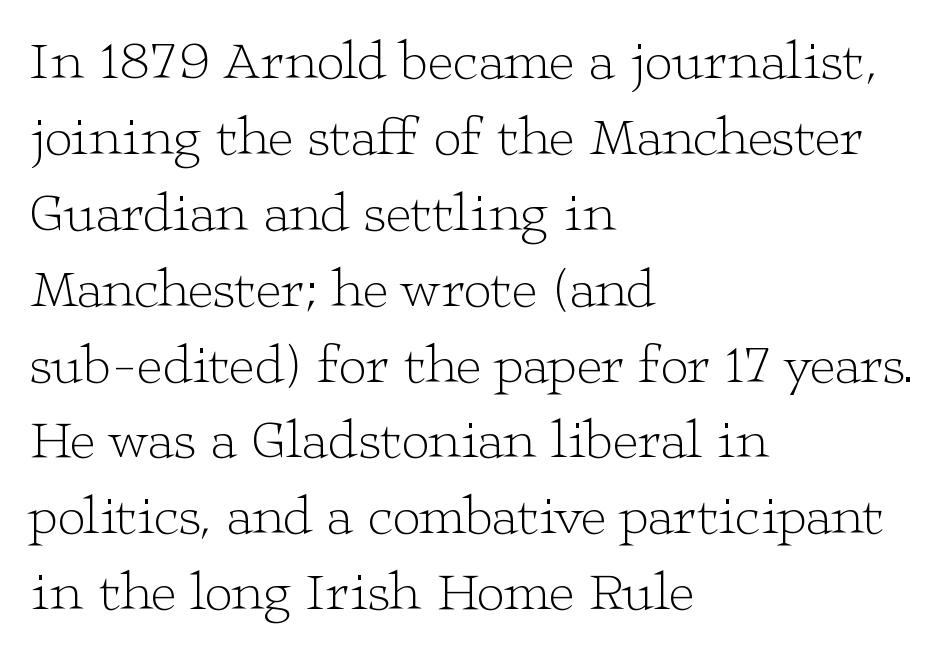
The image shows 55 px light, wide serif type, upright; set left-aligned, normal line spacing (1.38x), normal letter spacing, not underlined; low stroke contrast and a medium x-height.
